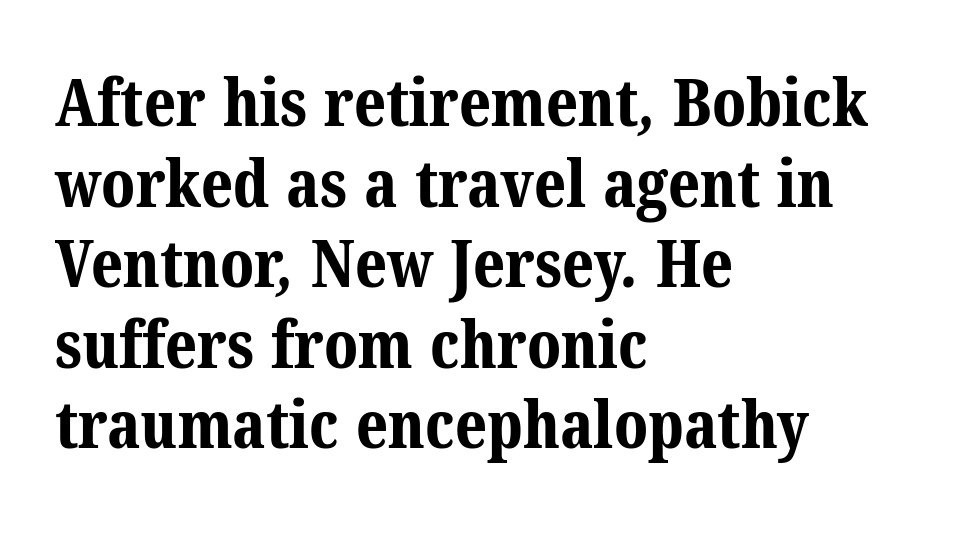
The image shows 66 px bold serif type; set left-aligned, line spacing 1.22x, normal letter spacing, not underlined; medium stroke contrast and a medium x-height.
